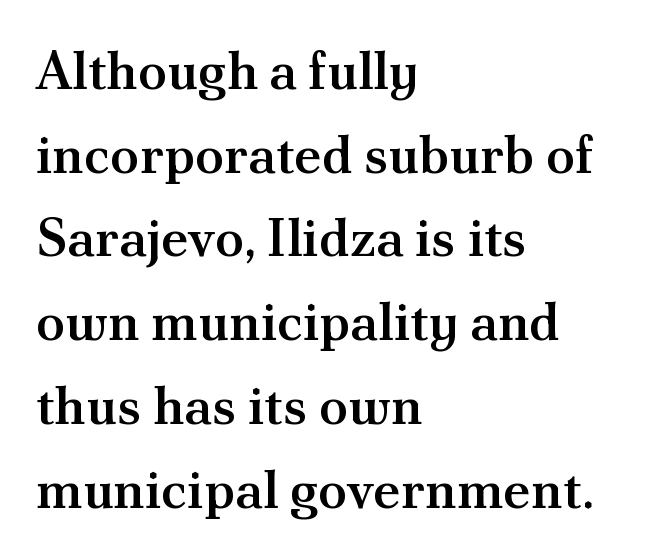
{"serif": "yes", "italic": "no", "bold": "semi", "weight": "semibold", "width": "normal", "stroke_contrast": "medium", "x_height": "small", "monospaced": "no", "underline": "no", "align": "left", "line_spacing": "normal", "line_spacing_ratio": 1.58, "letter_spacing": "normal", "letter_spacing_em": 0.0, "glyph_px": 53}
